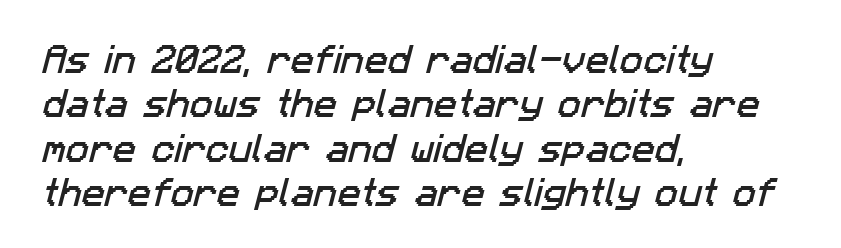
Q: Is the typeface a serif or a sans-serif typeface? A: Sans-serif.
Q: Is the text underlined? A: No.
Q: How is the paragraph aligned? A: Left-aligned.
Q: Is the spacing between letters normal or unusually wide? A: Normal.
Q: Is the spacing between lines tight, normal or loose? A: Normal.
Q: Width (condensed, normal, or wide)? A: Normal.
Q: Stroke contrast? A: Low.
Q: x-height? A: Medium.
Q: Monospaced? A: No.
